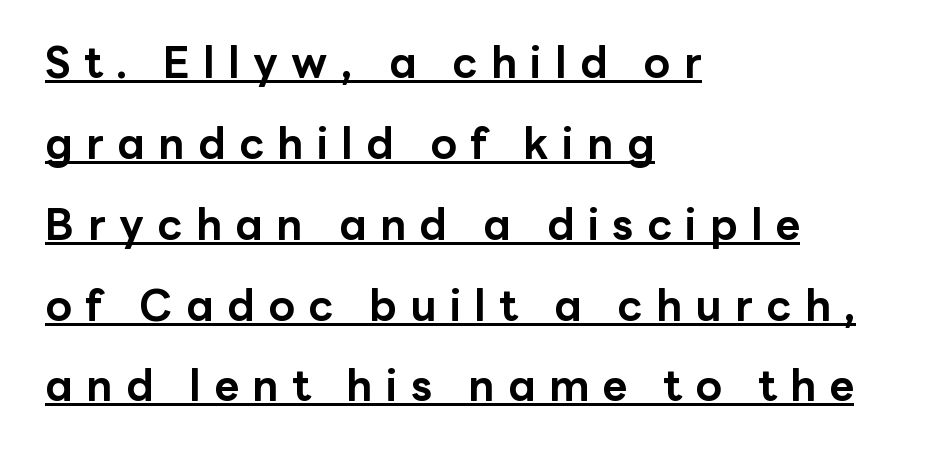
The image shows 43 px bold sans-serif type, upright; set left-aligned, line spacing 1.88x, unusually wide letter spacing (+0.31 em), underlined; low stroke contrast and a medium x-height.
